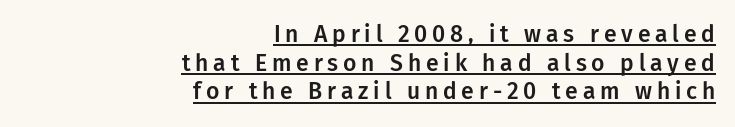
{"italic": "no", "underline": "yes", "align": "right", "line_spacing": "normal", "line_spacing_ratio": 1.25, "letter_spacing": "wide", "letter_spacing_em": 0.21, "glyph_px": 23}
